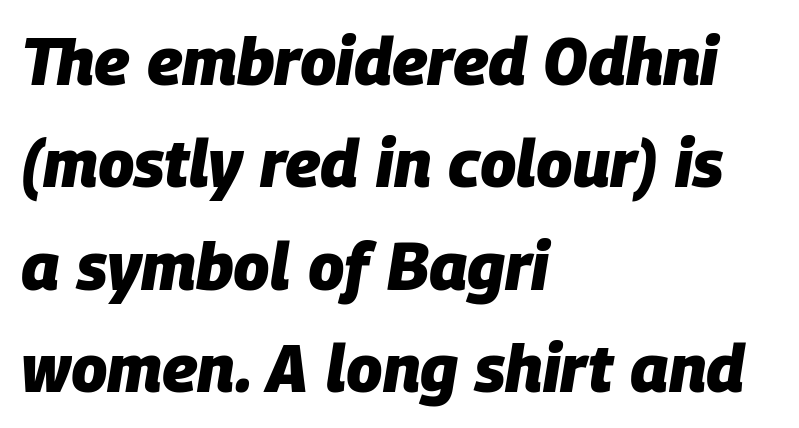
Is there much room between lines? A standard amount, neither cramped nor airy. The specimen omits any rule beneath the text block's lines. You could call the tracking neutral — neither tight nor loose. Here the designer chose a conventional face with non-uniform glyph widths. It's the slanting kind of type.
